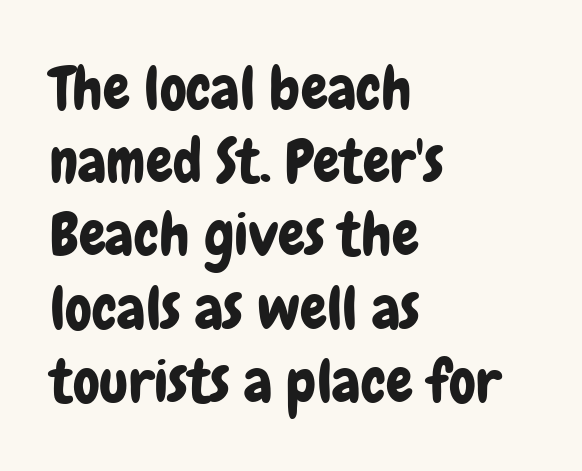
{"serif": "no", "italic": "no", "width": "condensed", "stroke_contrast": "low", "x_height": "medium", "monospaced": "no", "underline": "no", "align": "left", "line_spacing_ratio": 1.22, "letter_spacing": "normal", "letter_spacing_em": 0.0, "glyph_px": 60}
